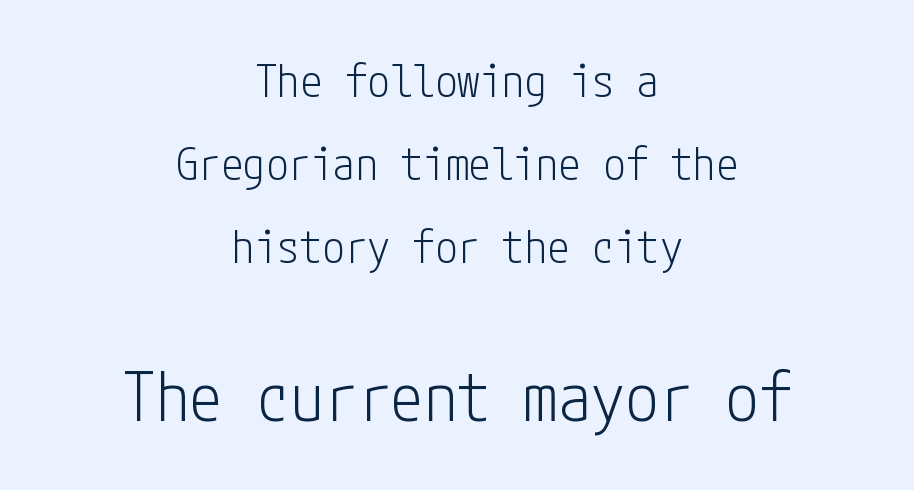
Q: Is the text bold? A: No.
Q: Is the text italic (slanted)? A: No, it is upright.
Q: Is the typeface a serif or a sans-serif typeface? A: Sans-serif.
Q: Is the text underlined? A: No.
Q: How is the paragraph aligned? A: Centered.
Q: Is the spacing between letters normal or unusually wide? A: Normal.
Q: Which block of text is set in a larger size, the first (top) or the second (bottom)? A: The second (bottom) one.
Q: Width (condensed, normal, or wide)? A: Condensed.
Q: Stroke contrast? A: Low.
Q: x-height? A: Medium.
